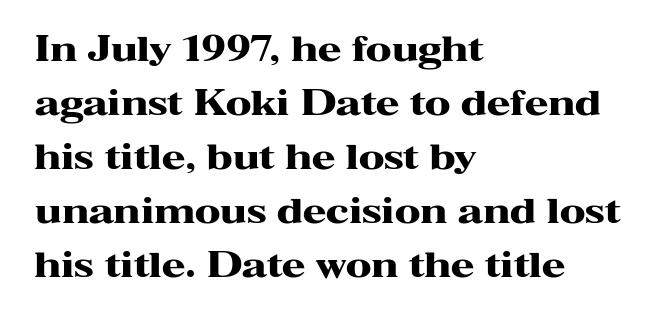
The rendering keeps characters at their native spacing. Posture: straight, roman, zero tilt. Reading down the block, your eye returns to a fixed left position each line. Honestly, the row spacing looks completely unremarkable. I'd call this a serif setting — the letters wear small feet.
